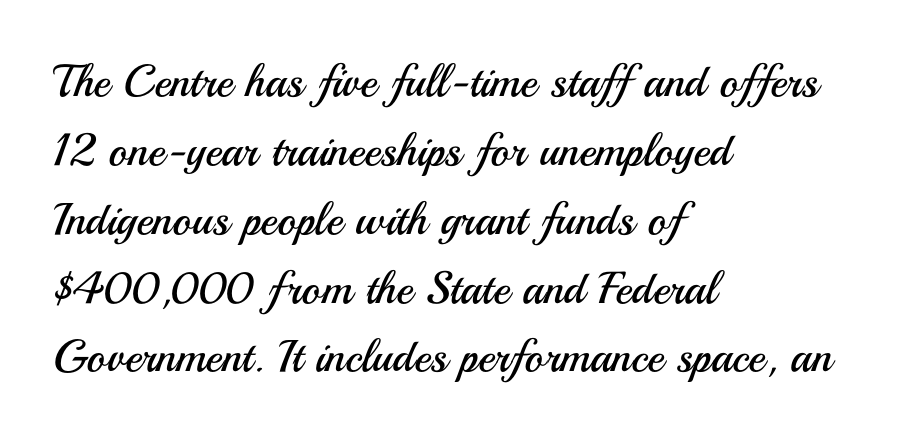
This rendering uses left alignment, leaving the right contour irregular. The passage shown has conventional tracking throughout. In terms of leading, this rendering sits right in the middle. The typeface has the unassuming heft of standard copy or less.
